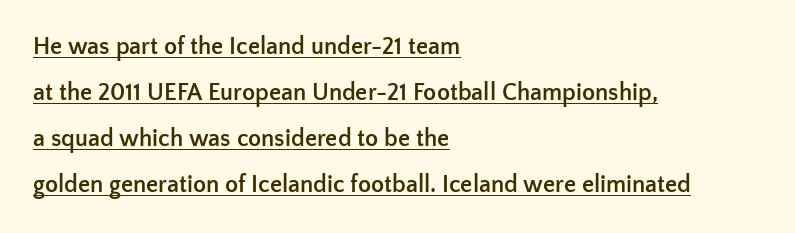
{"italic": "no", "bold": "yes", "underline": "yes", "align": "left", "line_spacing": "loose", "line_spacing_ratio": 1.92, "letter_spacing": "normal", "letter_spacing_em": 0.0, "glyph_px": 24}
